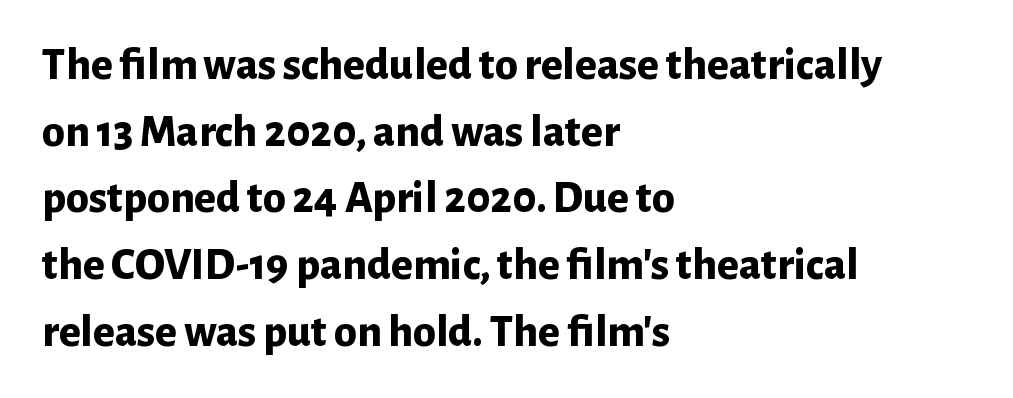
{"serif": "no", "italic": "no", "bold": "yes", "weight": "bold", "width": "normal", "stroke_contrast": "low", "x_height": "medium", "monospaced": "no", "underline": "no", "align": "left", "line_spacing": "normal", "line_spacing_ratio": 1.45, "letter_spacing": "normal", "letter_spacing_em": 0.0, "glyph_px": 46}
